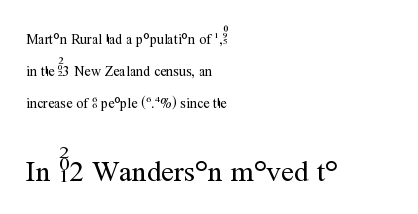
The image shows 29 px regular-weight serif type, upright; set left-aligned, loose line spacing (2.29x), normal letter spacing, not underlined; the second (bottom) block is 2.07x larger; medium stroke contrast and a medium x-height.
